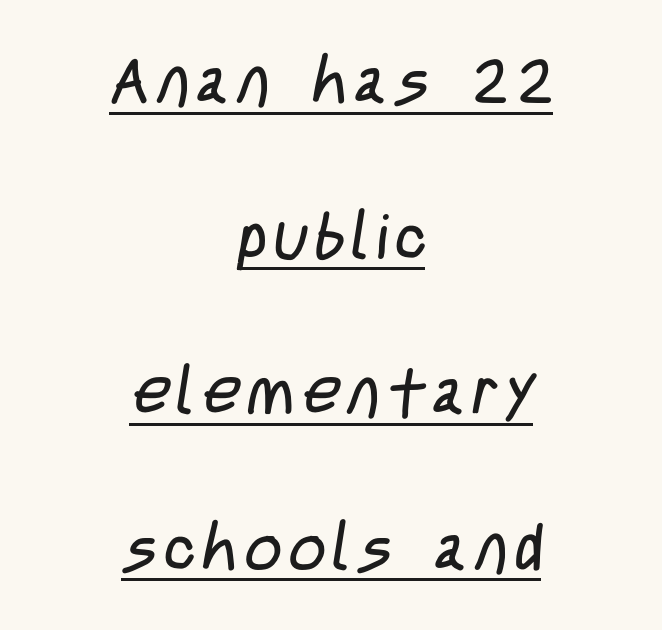
Interline gaps are noticeably wide in this sample. The letterforms sit at book weight or below. These lines stack symmetrically, like a column narrowing and widening about its center. The rendering shows plain stroke endings on the letterforms — a sans-serif design.
